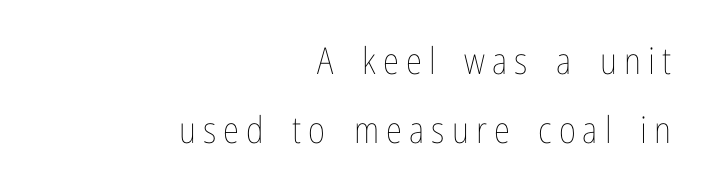
{"italic": "no", "bold": "no", "weight": "thin", "width": "condensed", "stroke_contrast": "low", "x_height": "medium", "monospaced": "no", "underline": "no", "align": "right", "line_spacing_ratio": 1.87, "glyph_px": 37}
